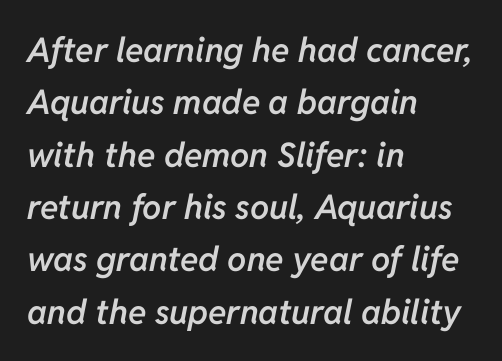
The rows are spaced the way most documents space them. The face used here has a pronounced slope to its letters. Compared with typical body copy, the letter spacing here is the same. Character widths vary here, with narrow letters taking less room than wide ones.
